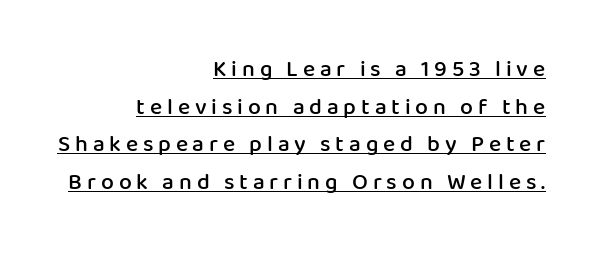
The image shows 23 px text type, upright; set right-aligned, normal line spacing (1.64x), unusually wide letter spacing (+0.21 em), underlined.
